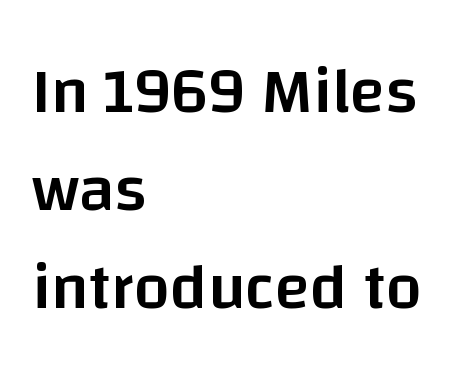
The image shows 65 px semibold sans-serif type, upright; set left-aligned, normal line spacing (1.51x), normal letter spacing, not underlined; low stroke contrast and a large x-height.
